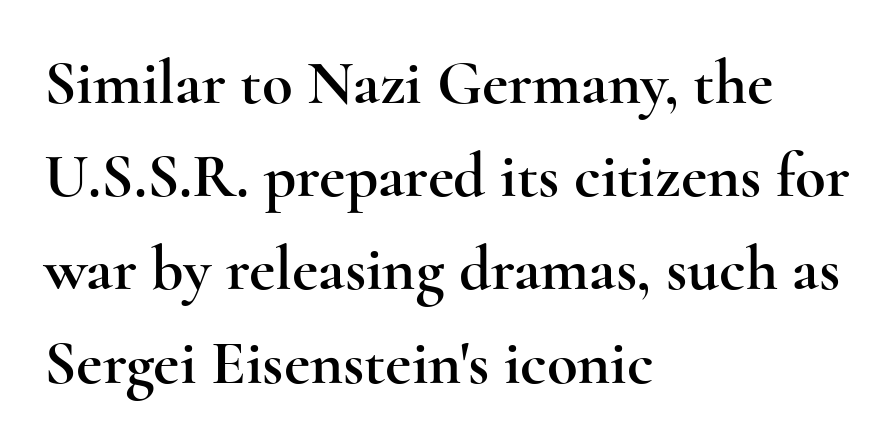
Q: Is the text italic (slanted)? A: No, it is upright.
Q: Is the typeface a serif or a sans-serif typeface? A: Serif.
Q: Is the text underlined? A: No.
Q: How is the paragraph aligned? A: Left-aligned.
Q: Is the spacing between letters normal or unusually wide? A: Normal.
Q: Is the spacing between lines tight, normal or loose? A: Normal.
Q: Width (condensed, normal, or wide)? A: Wide.
Q: x-height? A: Small.
Q: Monospaced? A: No.
